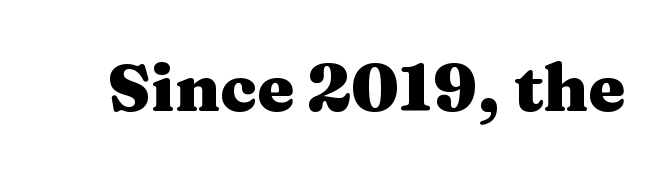
Q: Is the text bold? A: Yes.
Q: Is the text italic (slanted)? A: No, it is upright.
Q: Is the typeface a serif or a sans-serif typeface? A: Serif.
Q: Is the text underlined? A: No.
Q: Is the spacing between letters normal or unusually wide? A: Normal.
Q: Width (condensed, normal, or wide)? A: Wide.
Q: Stroke contrast? A: Medium.
Q: x-height? A: Medium.
Q: Monospaced? A: No.
